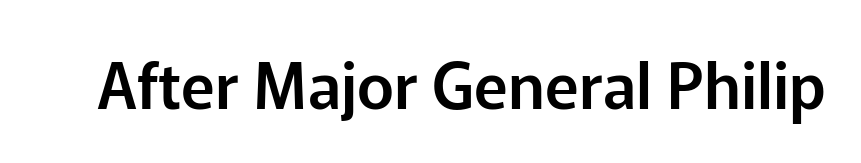
{"serif": "no", "italic": "no", "width": "normal", "stroke_contrast": "low", "x_height": "medium", "monospaced": "no", "underline": "no", "letter_spacing": "normal", "letter_spacing_em": 0.0, "glyph_px": 63}
